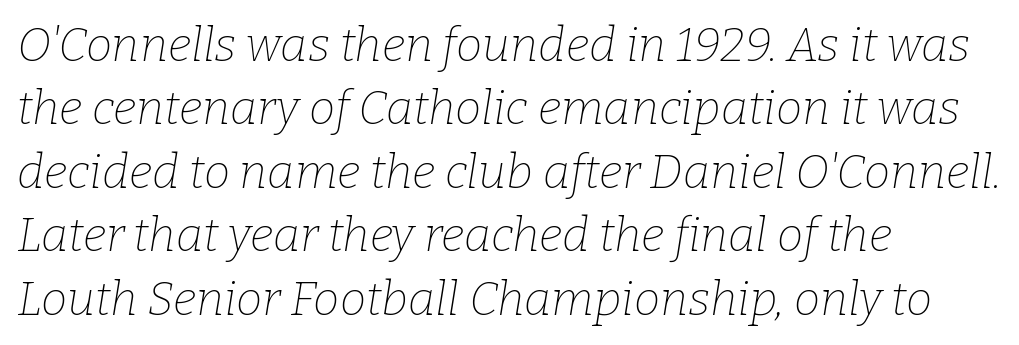
Q: Is the text bold? A: No.
Q: Is the text italic (slanted)? A: Yes, it leans right by about 9 degrees.
Q: Is the typeface a serif or a sans-serif typeface? A: Serif.
Q: Is the text underlined? A: No.
Q: How is the paragraph aligned? A: Left-aligned.
Q: Is the spacing between letters normal or unusually wide? A: Normal.
Q: Is the spacing between lines tight, normal or loose? A: Normal.
Q: Width (condensed, normal, or wide)? A: Normal.
Q: Stroke contrast? A: Low.
Q: x-height? A: Medium.
Q: Monospaced? A: No.
